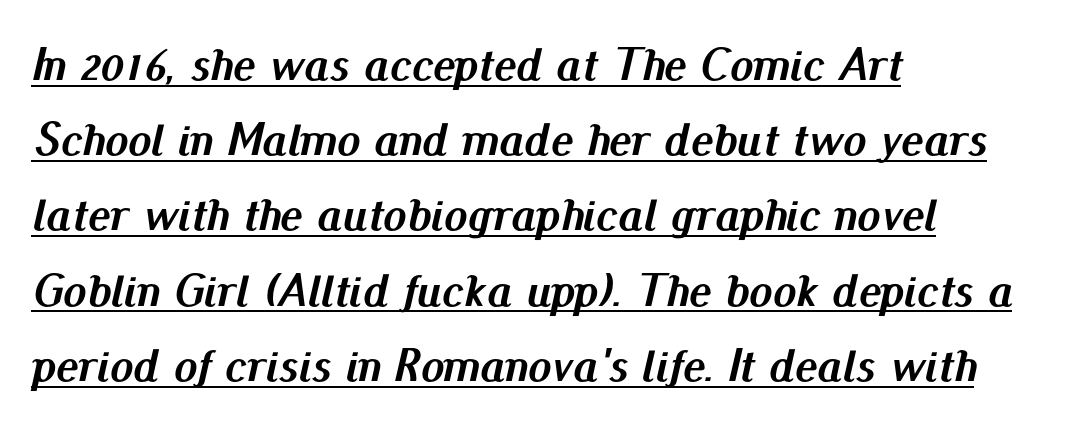
{"italic": "yes", "lean": "right", "slant_degrees": 13, "bold": "yes", "weight": "semibold", "width": "normal", "stroke_contrast": "medium", "x_height": "small", "monospaced": "no", "underline": "yes", "align": "left", "line_spacing": "normal", "line_spacing_ratio": 1.6, "letter_spacing": "normal", "letter_spacing_em": 0.0, "glyph_px": 47}
